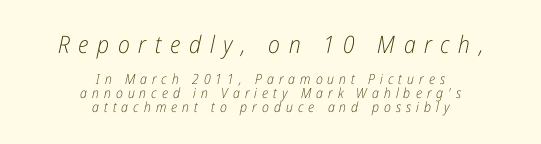
The passage shown is not bold in any degree. The passage shown is not underscored anywhere. Neither beginnings nor endings align; midpoints do. The initial chunk of copy outweighs the following chunk in type size. This sample uses expanded letter spacing, leaving extra air between glyphs. Characters are canted at an angle relative to the baseline's perpendicular.
